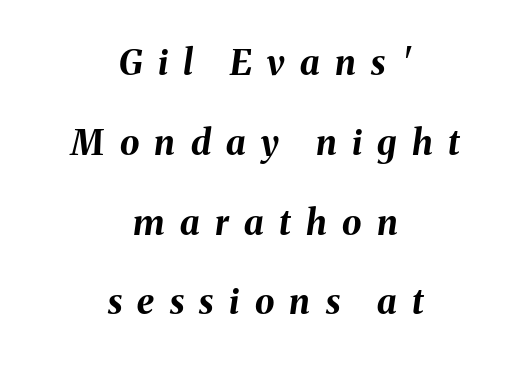
The image shows 35 px bold type, italic (leaning right); set centered, loose line spacing (2.28x), unusually wide letter spacing (+0.44 em), not underlined; medium stroke contrast and a medium x-height.
